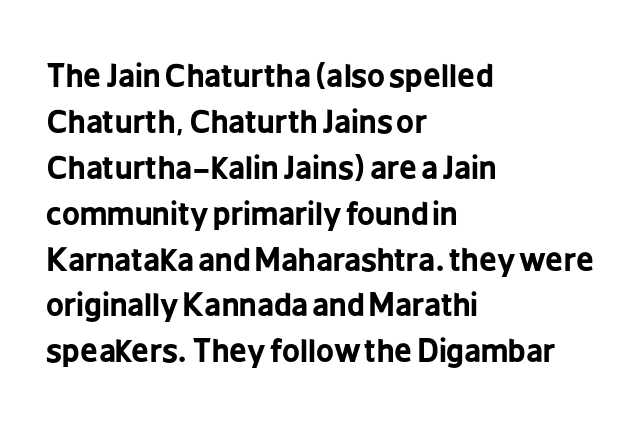
The horizontal fit of the characters is conventional and even. If you drew a line through each stem, it would be perfectly vertical. Line starts are locked; line ends wander. Its strokes are broad and dark, the hallmark of bold type. Letterform terminals end flat and unadorned throughout the passage.
